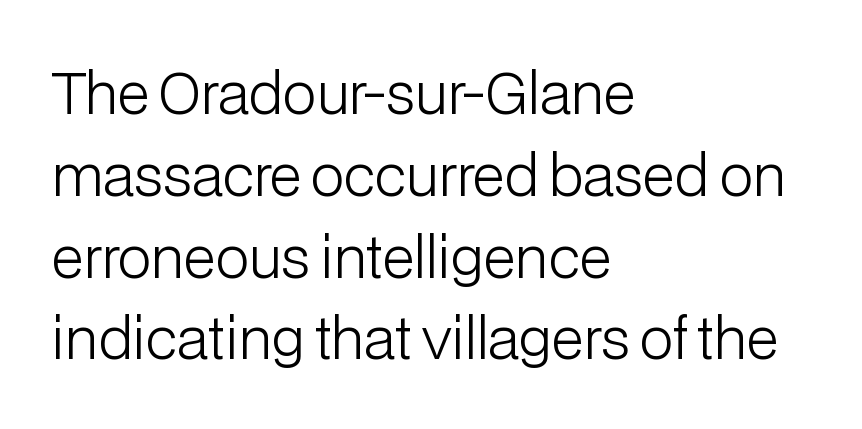
{"serif": "no", "italic": "no", "bold": "no", "weight": "light", "width": "normal", "stroke_contrast": "low", "x_height": "medium", "monospaced": "no", "underline": "no", "align": "left", "line_spacing": "normal", "line_spacing_ratio": 1.46, "letter_spacing": "normal", "letter_spacing_em": 0.0, "glyph_px": 56}
